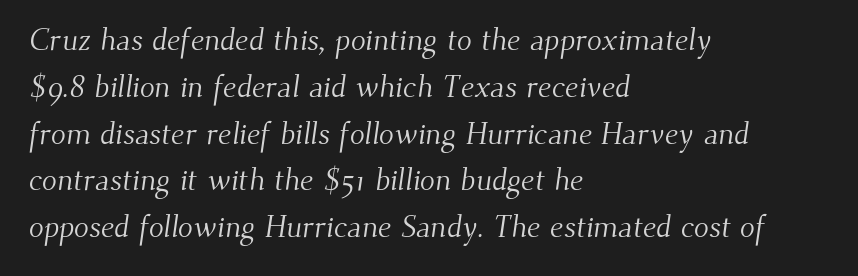
Q: Is the text bold? A: No.
Q: Is the typeface a serif or a sans-serif typeface? A: Serif.
Q: Is the text underlined? A: No.
Q: How is the paragraph aligned? A: Left-aligned.
Q: Is the spacing between letters normal or unusually wide? A: Normal.
Q: Is the spacing between lines tight, normal or loose? A: Normal.
Q: Width (condensed, normal, or wide)? A: Normal.
Q: Stroke contrast? A: Medium.
Q: x-height? A: Small.
Q: Monospaced? A: No.
